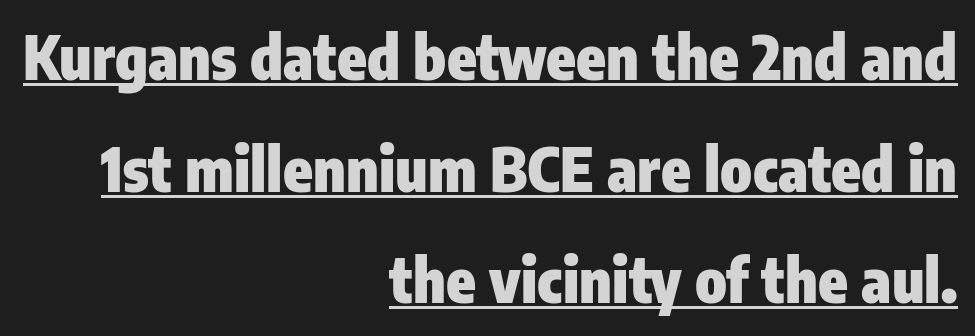
The rendered words wear a rule along their underside. The rendering uses natural spacing where letterforms have individual widths. Vertical strokes here are truly vertical. Look at the tracking — it's just the regular setting, nothing added.
